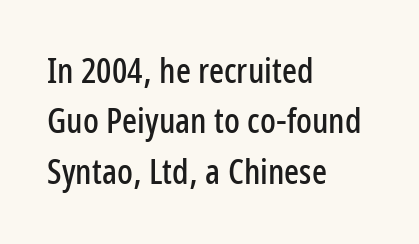
Line beginnings align vertically; line endings do not. Inter-character spacing is left at the font's built-in metrics. A typesetter would call this proportional, since set widths differ per character. A typesetter would call this leading conventional body-copy spacing.
